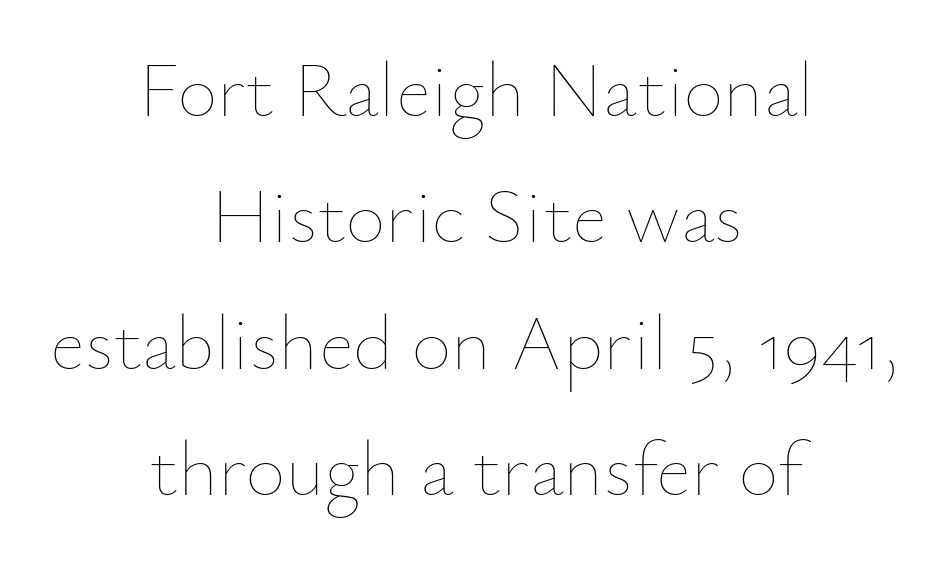
{"italic": "no", "bold": "no", "weight": "thin", "width": "normal", "stroke_contrast": "low", "x_height": "small", "monospaced": "no", "underline": "no", "align": "center", "line_spacing": "normal", "line_spacing_ratio": 1.64, "letter_spacing": "normal", "letter_spacing_em": 0.0, "glyph_px": 77}
